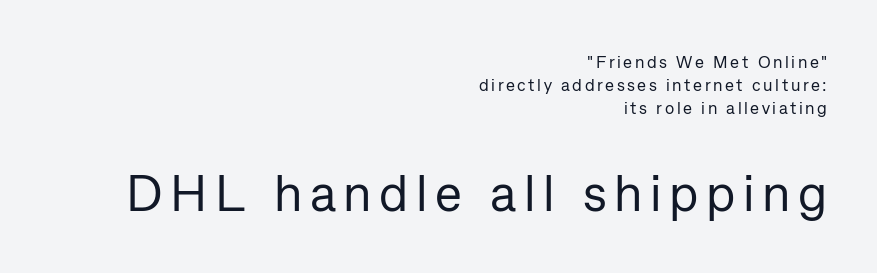
A student would call this right alignment; a typographer would say flush right, rag left. Reading top to bottom, the characters get bigger at the block break. The face used here is a sans, in the tradition of grotesques and geometrics. Does the leading feel generous? No, just average. The type sits square on the baseline with zero lean. No heavy texture on the line: the type isn't bold.
